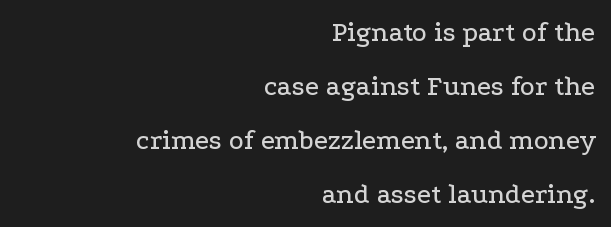
{"serif": "yes", "italic": "no", "width": "wide", "stroke_contrast": "low", "x_height": "medium", "monospaced": "no", "underline": "no", "align": "right", "line_spacing": "loose", "line_spacing_ratio": 1.93, "letter_spacing": "normal", "letter_spacing_em": 0.0, "glyph_px": 28}
